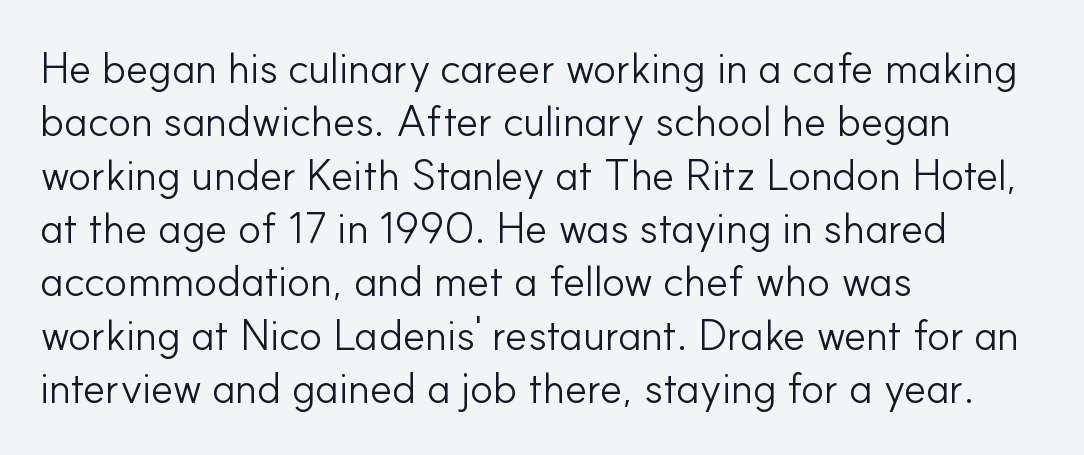
{"serif": "no", "italic": "no", "bold": "no", "weight": "light", "width": "normal", "stroke_contrast": "low", "x_height": "small", "monospaced": "no", "underline": "no", "align": "left", "line_spacing_ratio": 1.24, "letter_spacing": "normal", "letter_spacing_em": 0.0, "glyph_px": 43}
